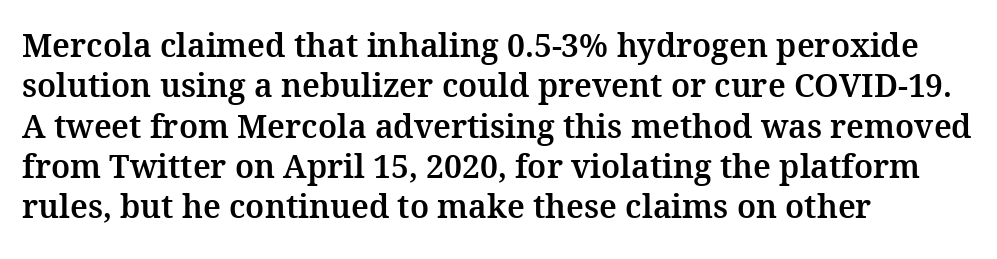
Q: Is the text italic (slanted)? A: No, it is upright.
Q: Is the typeface a serif or a sans-serif typeface? A: Serif.
Q: Is the text underlined? A: No.
Q: How is the paragraph aligned? A: Left-aligned.
Q: Is the spacing between letters normal or unusually wide? A: Normal.
Q: Is the spacing between lines tight, normal or loose? A: Normal.
Q: Width (condensed, normal, or wide)? A: Normal.
Q: Stroke contrast? A: Medium.
Q: x-height? A: Medium.
Q: Monospaced? A: No.
